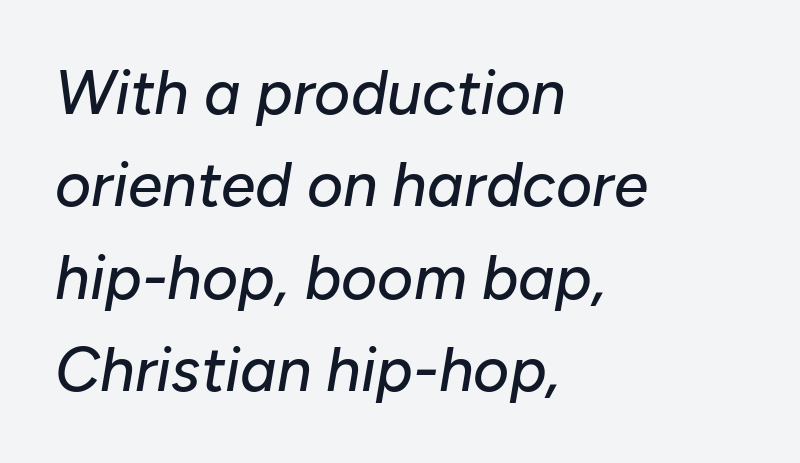
{"italic": "yes", "lean": "right", "slant_degrees": 10, "width": "normal", "stroke_contrast": "low", "x_height": "medium", "monospaced": "no", "underline": "no", "align": "left", "line_spacing": "normal", "line_spacing_ratio": 1.49, "letter_spacing": "normal", "letter_spacing_em": 0.0, "glyph_px": 62}
